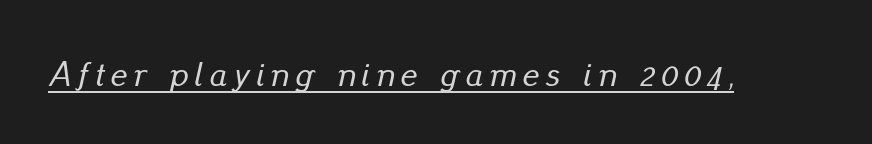
Q: Is the text italic (slanted)? A: Yes, it leans right by about 13 degrees.
Q: Is the text underlined? A: Yes.
Q: Width (condensed, normal, or wide)? A: Normal.
Q: Stroke contrast? A: Low.
Q: x-height? A: Small.
Q: Monospaced? A: No.
